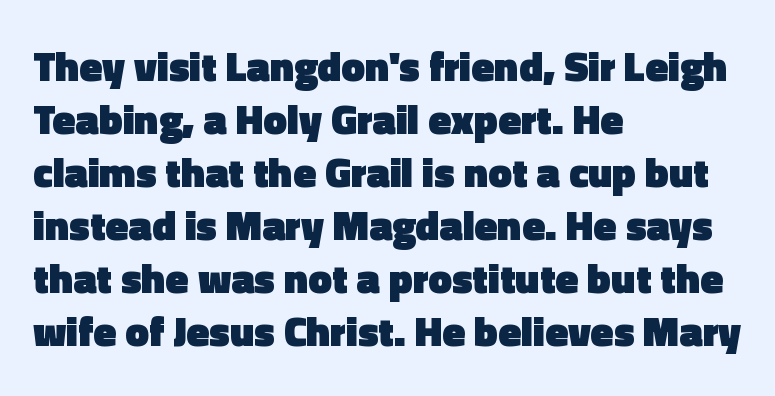
Vertically, the passage feels balanced, rows spaced as you'd expect. Type without underlining. You could not count columns in this text — the font is proportionally spaced. You'd pick this weight for a headline — it's a proper bold. The typography opts for an upright posture over an oblique one. The lines are quadded left.
